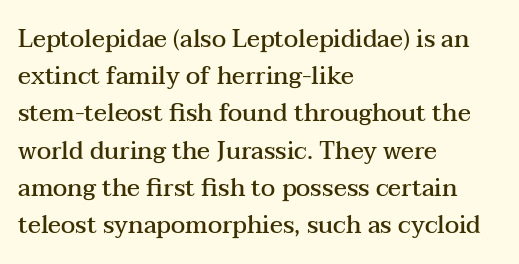
The image shows 24 px text type, upright; set left-aligned, normal line spacing (1.55x), normal letter spacing, not underlined.
